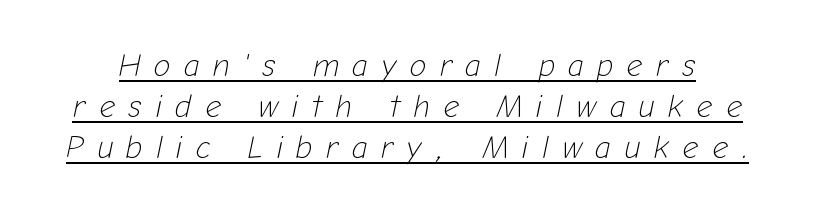
The image shows 31 px light type, italic (leaning right); set normal line spacing (1.33x), unusually wide letter spacing (+0.44 em), underlined; low stroke contrast and a medium x-height.
